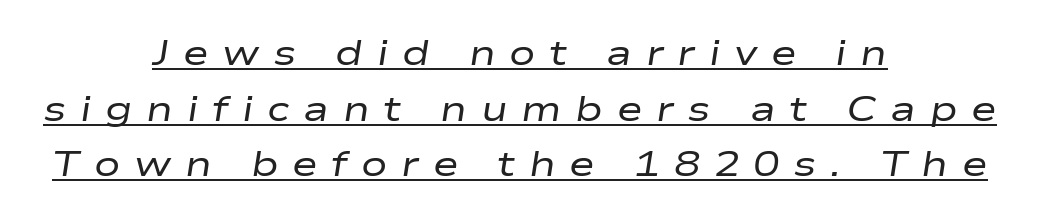
The sample's only ornament is a line tracing under the words. Substantial extra tracking has been applied to these lines. Casual observation: everything's sitting right in the middle. The letterforms sit at book weight or below. Character widths vary here, with narrow letters taking less room than wide ones.
